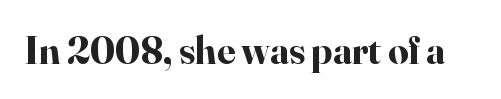
{"serif": "yes", "italic": "no", "bold": "yes", "weight": "bold", "width": "normal", "stroke_contrast": "high", "x_height": "small", "monospaced": "no", "underline": "no", "letter_spacing": "normal", "letter_spacing_em": 0.0, "glyph_px": 40}
